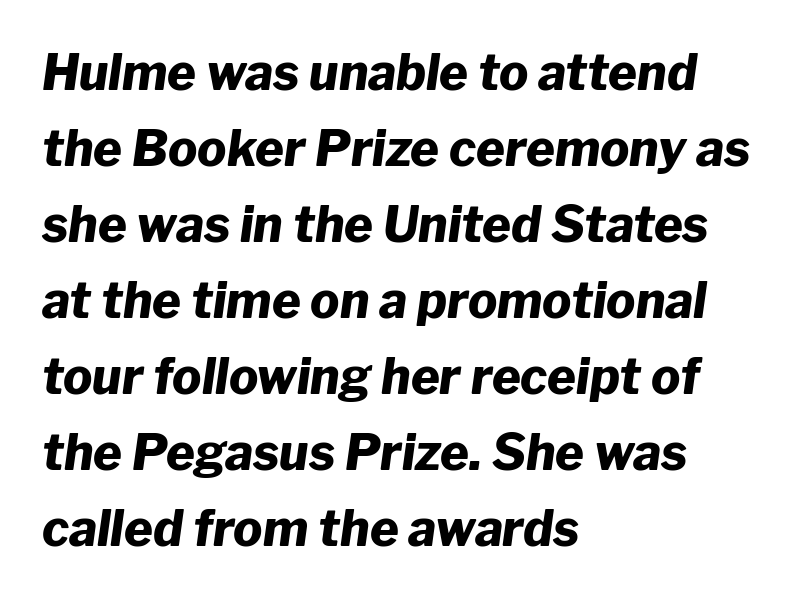
The image shows 49 px heavy type, italic (leaning right); set left-aligned, normal line spacing (1.55x), normal letter spacing, not underlined; low stroke contrast and a medium x-height.
